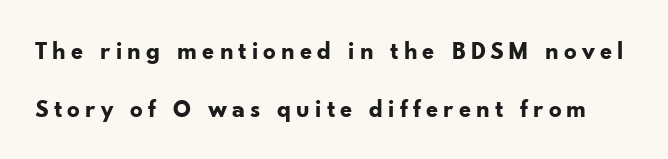
Q: Is the text bold? A: Yes.
Q: Is the text italic (slanted)? A: No, it is upright.
Q: Is the text underlined? A: No.
Q: Is the spacing between letters normal or unusually wide? A: Unusually wide.
Q: Is the spacing between lines tight, normal or loose? A: Loose.
